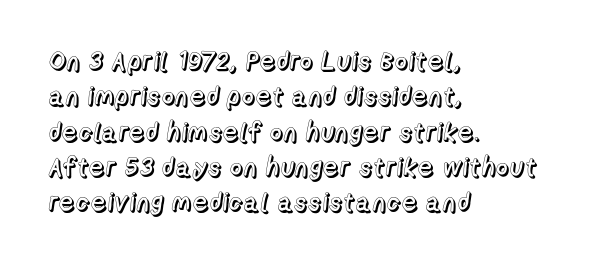
The passage shown stacks its lines at a standard gap. These lines stack with their left ends in a neat column. Caption: standard tracking, unaltered. Words float on clear page, feet unadorned.
